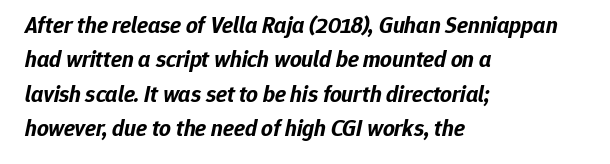
{"italic": "yes", "lean": "right", "slant_degrees": 12, "bold": "yes", "underline": "no", "align": "left", "line_spacing": "normal", "line_spacing_ratio": 1.49, "letter_spacing": "normal", "letter_spacing_em": 0.0, "glyph_px": 23}
